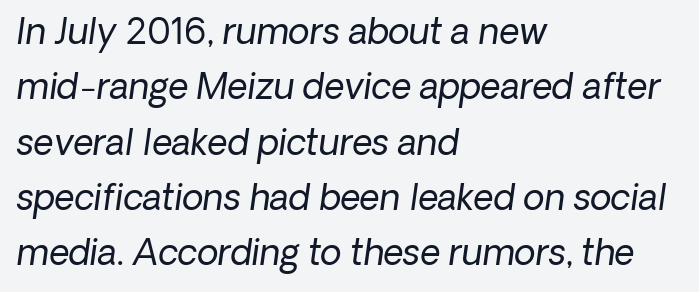
The image shows 35 px regular-weight type, italic (leaning right); set left-aligned, normal line spacing (1.58x), normal letter spacing, not underlined; low stroke contrast and a medium x-height.
